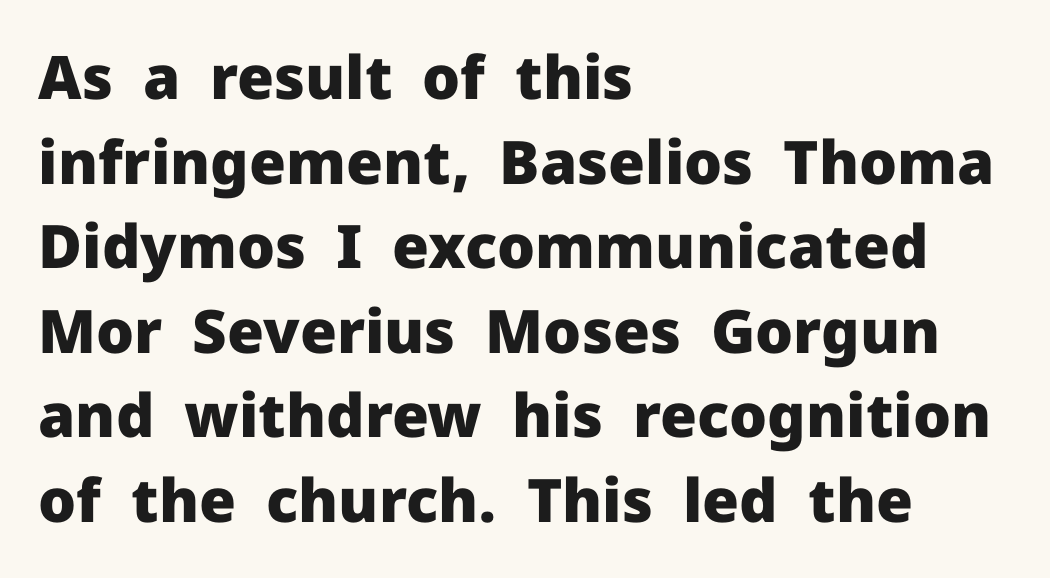
{"serif": "no", "italic": "no", "bold": "yes", "weight": "heavy", "width": "normal", "stroke_contrast": "low", "x_height": "medium", "monospaced": "no", "underline": "no", "align": "left", "line_spacing": "normal", "line_spacing_ratio": 1.41, "letter_spacing": "normal", "letter_spacing_em": 0.0, "glyph_px": 60}
